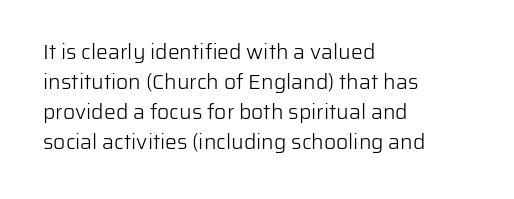
{"italic": "no", "bold": "no", "underline": "no", "align": "left", "line_spacing": "normal", "line_spacing_ratio": 1.43, "letter_spacing": "normal", "letter_spacing_em": 0.0, "glyph_px": 21}
